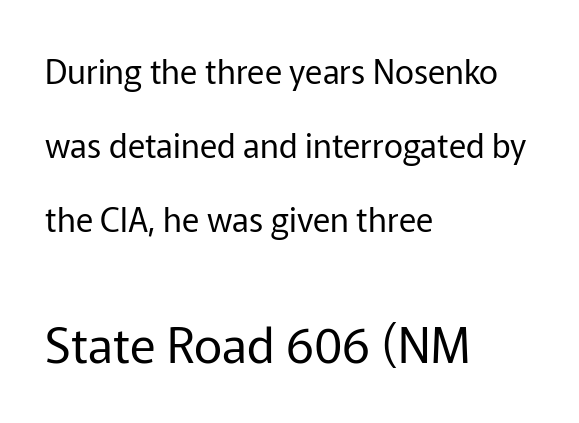
Q: Is the text bold? A: No.
Q: Is the text italic (slanted)? A: No, it is upright.
Q: Is the typeface a serif or a sans-serif typeface? A: Sans-serif.
Q: Is the text underlined? A: No.
Q: How is the paragraph aligned? A: Left-aligned.
Q: Is the spacing between letters normal or unusually wide? A: Normal.
Q: Is the spacing between lines tight, normal or loose? A: Loose.
Q: Which block of text is set in a larger size, the first (top) or the second (bottom)? A: The second (bottom) one.
Q: Width (condensed, normal, or wide)? A: Normal.
Q: Stroke contrast? A: Low.
Q: x-height? A: Medium.
Q: Monospaced? A: No.
